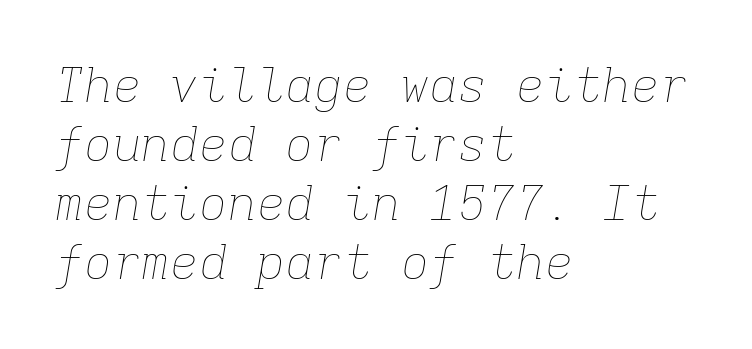
{"italic": "yes", "lean": "right", "slant_degrees": 9, "bold": "no", "weight": "thin", "width": "normal", "stroke_contrast": "low", "x_height": "medium", "monospaced": "yes", "underline": "no", "align": "left", "line_spacing_ratio": 1.23, "letter_spacing": "normal", "letter_spacing_em": 0.0, "glyph_px": 48}
